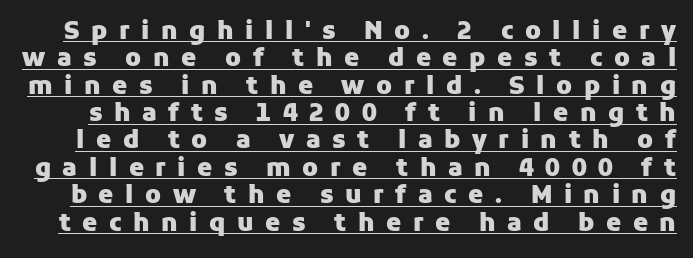
Q: Is the text bold? A: Yes.
Q: Is the text italic (slanted)? A: No, it is upright.
Q: Is the text underlined? A: Yes.
Q: Is the spacing between letters normal or unusually wide? A: Unusually wide.
Q: Is the spacing between lines tight, normal or loose? A: Tight.
